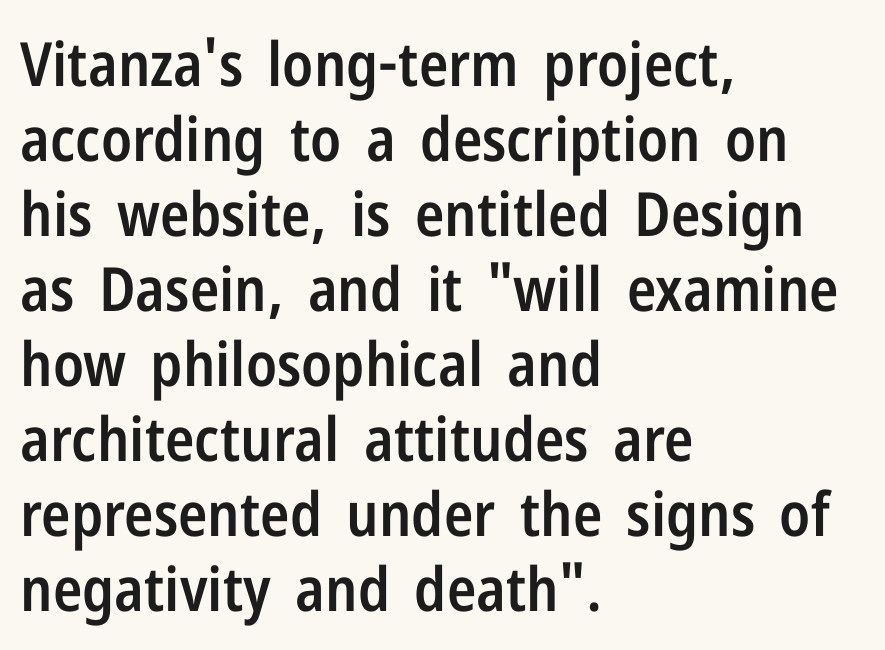
Q: Is the text bold? A: Semi-bold.
Q: Is the text italic (slanted)? A: No, it is upright.
Q: Is the typeface a serif or a sans-serif typeface? A: Sans-serif.
Q: Is the text underlined? A: No.
Q: How is the paragraph aligned? A: Left-aligned.
Q: Is the spacing between letters normal or unusually wide? A: Normal.
Q: Width (condensed, normal, or wide)? A: Condensed.
Q: Stroke contrast? A: Low.
Q: x-height? A: Medium.
Q: Monospaced? A: No.
